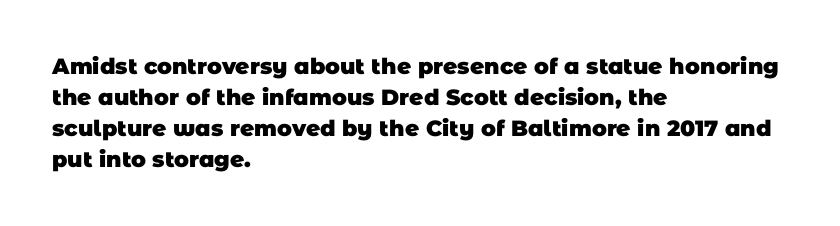
The image shows 22 px bold type; set left-aligned, normal line spacing (1.41x), normal letter spacing, not underlined.
